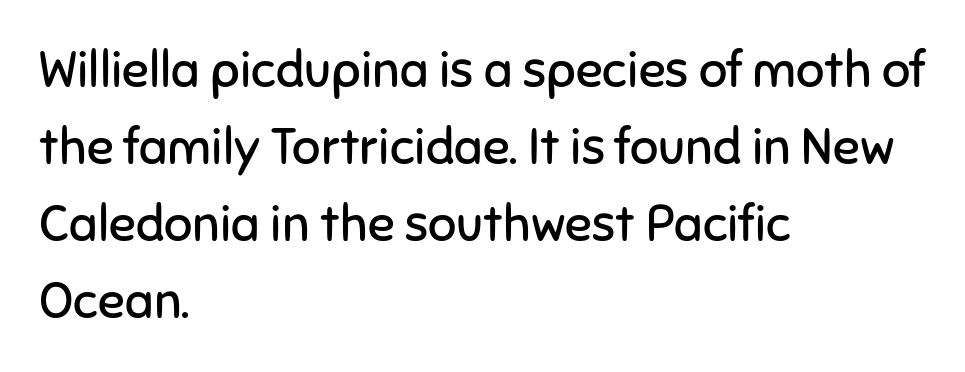
Think of a printed novel: that variable character pitch is what you see here. If you measured baseline to baseline, you'd find a middling distance. When letters stand straight like this, we call the style roman or upright. Teacher's note: observe the even left margin — that is flush-left alignment. A quiet, ordinary-to-light weight characterises the typeface.
